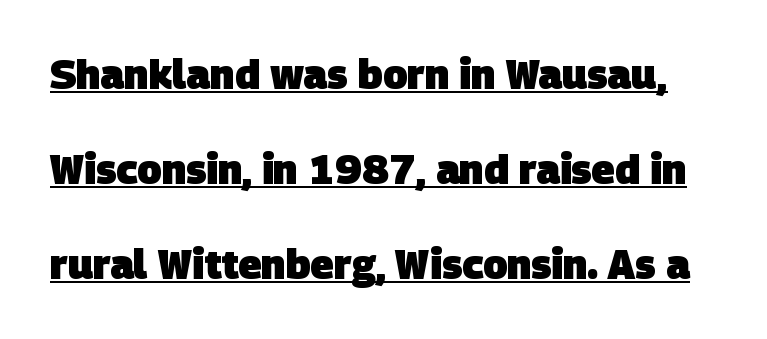
Glance below the letters and you will spot a drawn line. The font family rendered here belongs to the sans-serif group. Reading down the column, the eye jumps a long way to each next line. Note the varied advance widths — an 'i' is clearly narrower than an 'm'. Short note: letters normally spaced.
